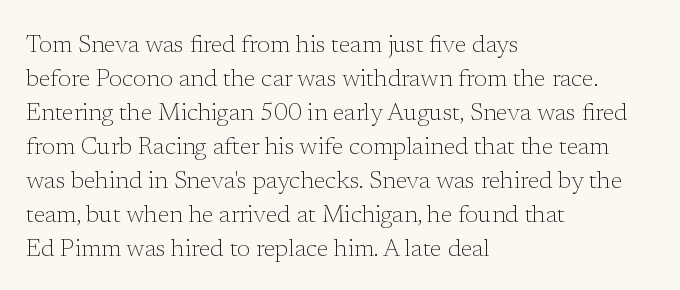
Q: Is the text bold? A: No.
Q: Is the text italic (slanted)? A: No, it is upright.
Q: Is the text underlined? A: No.
Q: How is the paragraph aligned? A: Left-aligned.
Q: Is the spacing between letters normal or unusually wide? A: Normal.
Q: Is the spacing between lines tight, normal or loose? A: Normal.
